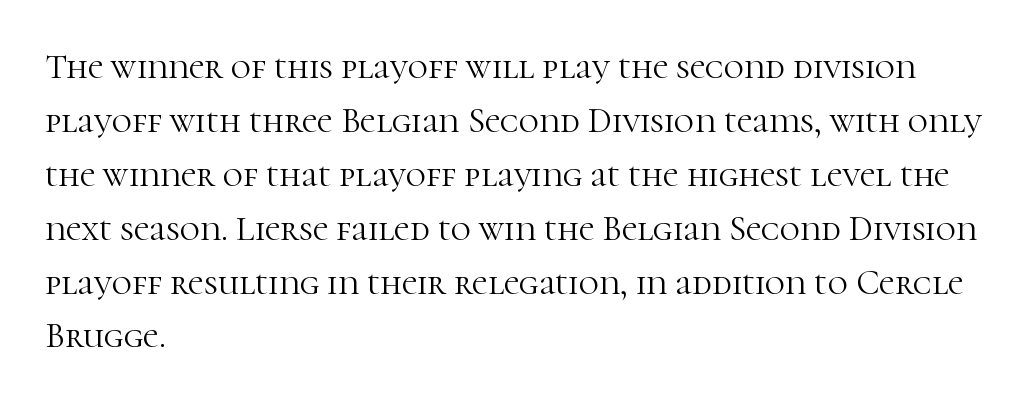
Q: Is the text bold? A: No.
Q: Is the text italic (slanted)? A: No, it is upright.
Q: Is the typeface a serif or a sans-serif typeface? A: Serif.
Q: Is the text underlined? A: No.
Q: How is the paragraph aligned? A: Left-aligned.
Q: Is the spacing between letters normal or unusually wide? A: Normal.
Q: Is the spacing between lines tight, normal or loose? A: Normal.
Q: Width (condensed, normal, or wide)? A: Normal.
Q: Stroke contrast? A: High.
Q: x-height? A: Medium.
Q: Monospaced? A: No.
